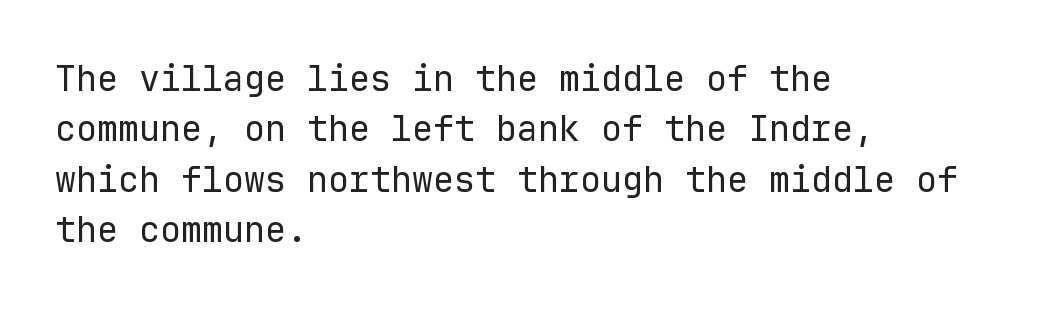
Q: Is the text bold? A: No.
Q: Is the text italic (slanted)? A: No, it is upright.
Q: Is the typeface a serif or a sans-serif typeface? A: Sans-serif.
Q: Is the text underlined? A: No.
Q: How is the paragraph aligned? A: Left-aligned.
Q: Is the spacing between letters normal or unusually wide? A: Normal.
Q: Is the spacing between lines tight, normal or loose? A: Normal.
Q: Width (condensed, normal, or wide)? A: Normal.
Q: Stroke contrast? A: Low.
Q: x-height? A: Medium.
Q: Monospaced? A: Yes.
